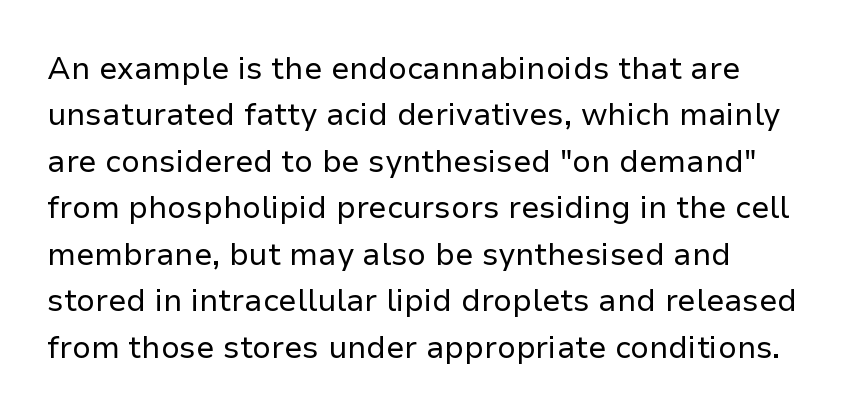
The image shows 31 px regular-weight sans-serif type, upright; set left-aligned, normal line spacing (1.5x), normal letter spacing, not underlined; low stroke contrast and a medium x-height.
